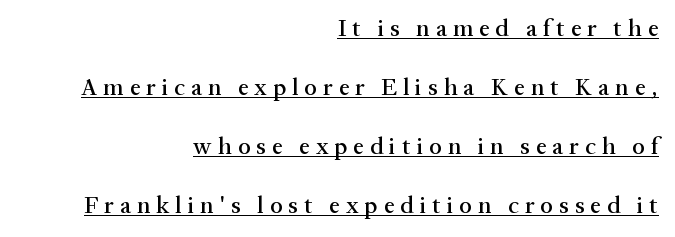
Spacing between characters has been opened up far beyond the box default. This rendering uses right alignment, leaving the left contour irregular. The space between consecutive lines is lavish. Caption: lettering with a line underneath. Characters remain perfectly vertical along every line.
